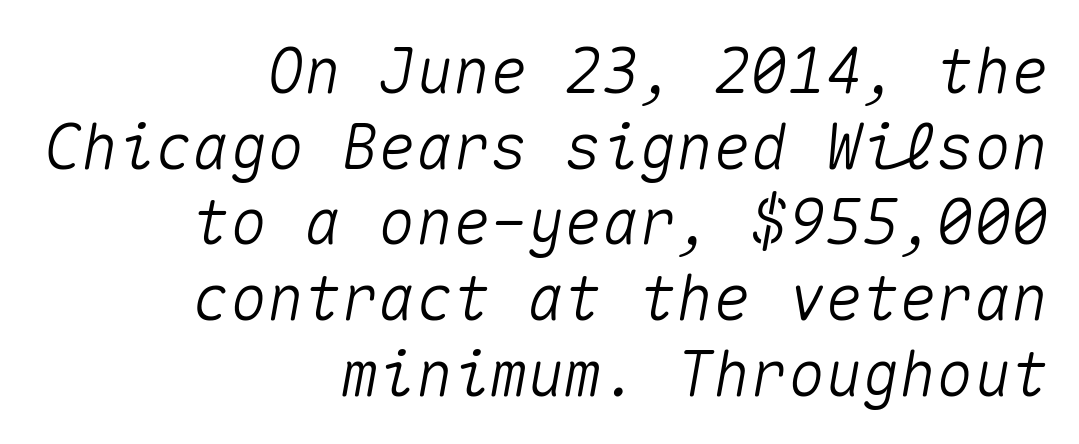
The image shows 62 px text type, italic (leaning right), monospaced; set right-aligned, line spacing 1.22x, normal letter spacing, not underlined; medium stroke contrast and a medium x-height.
